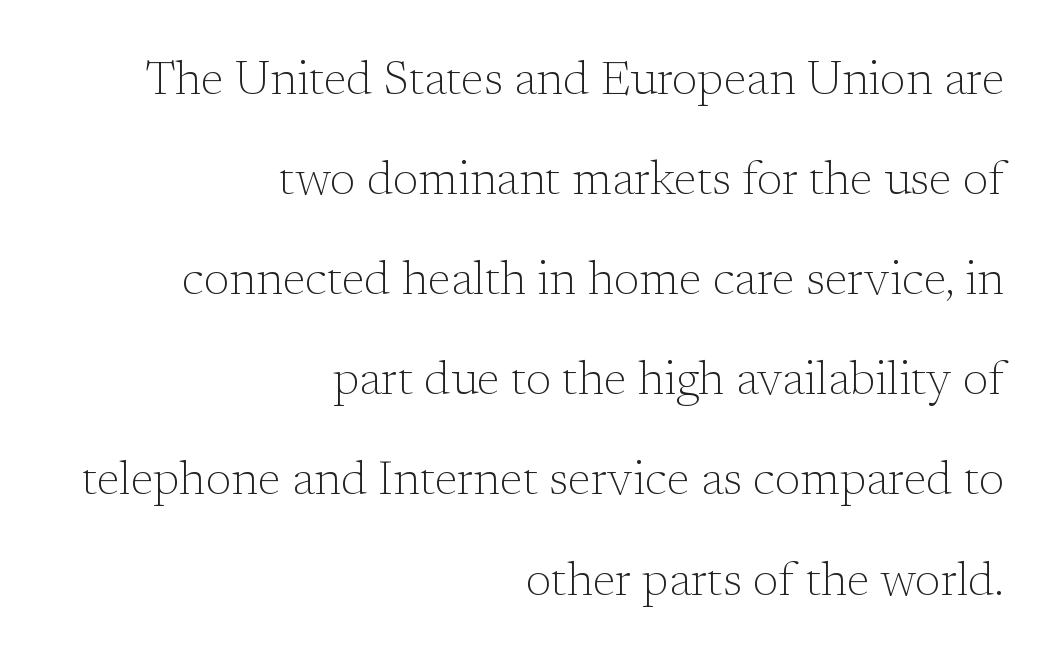
{"serif": "yes", "italic": "no", "bold": "no", "weight": "light", "width": "normal", "stroke_contrast": "low", "x_height": "medium", "monospaced": "no", "underline": "no", "align": "right", "line_spacing": "loose", "line_spacing_ratio": 2.13, "letter_spacing": "normal", "letter_spacing_em": 0.0, "glyph_px": 47}
